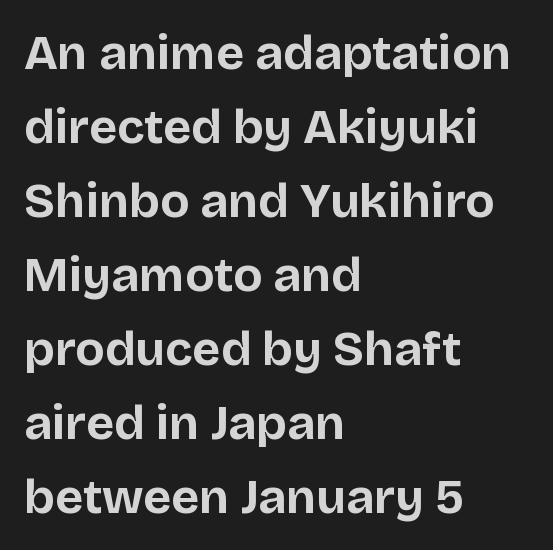
Q: Is the text bold? A: Yes.
Q: Is the text italic (slanted)? A: No, it is upright.
Q: Is the typeface a serif or a sans-serif typeface? A: Sans-serif.
Q: Is the text underlined? A: No.
Q: How is the paragraph aligned? A: Left-aligned.
Q: Is the spacing between letters normal or unusually wide? A: Normal.
Q: Is the spacing between lines tight, normal or loose? A: Normal.
Q: Width (condensed, normal, or wide)? A: Normal.
Q: Stroke contrast? A: Low.
Q: x-height? A: Large.
Q: Monospaced? A: No.
